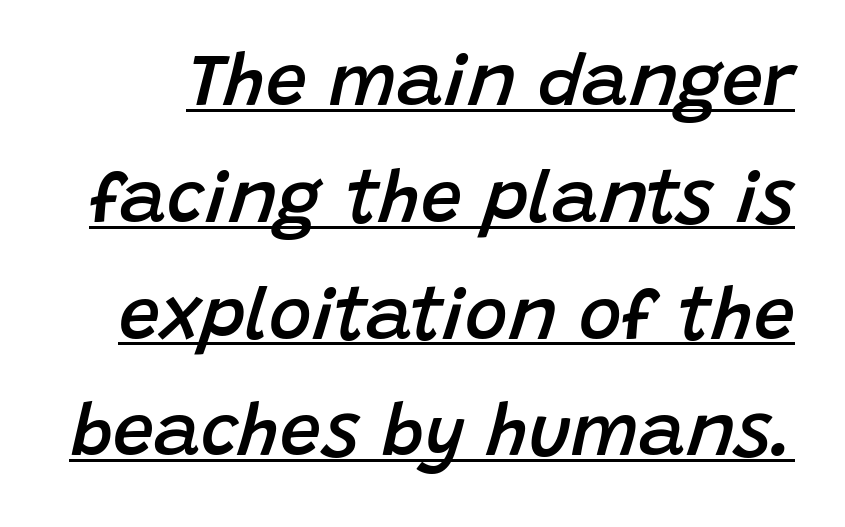
{"italic": "yes", "lean": "right", "slant_degrees": 15, "bold": "semi", "weight": "semibold", "width": "normal", "stroke_contrast": "low", "x_height": "large", "monospaced": "no", "underline": "yes", "line_spacing": "normal", "line_spacing_ratio": 1.6, "letter_spacing": "normal", "letter_spacing_em": 0.0, "glyph_px": 73}
